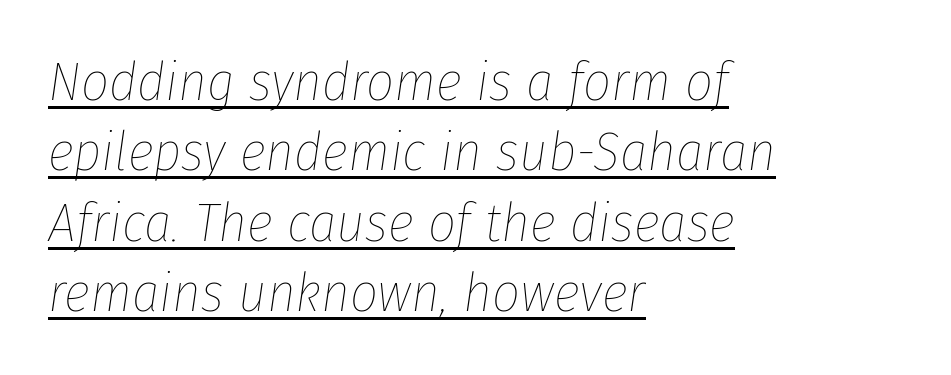
{"italic": "yes", "lean": "right", "slant_degrees": 8, "bold": "no", "weight": "thin", "width": "condensed", "stroke_contrast": "low", "x_height": "medium", "monospaced": "no", "underline": "yes", "align": "left", "line_spacing": "normal", "line_spacing_ratio": 1.28, "letter_spacing": "normal", "letter_spacing_em": 0.0, "glyph_px": 55}
